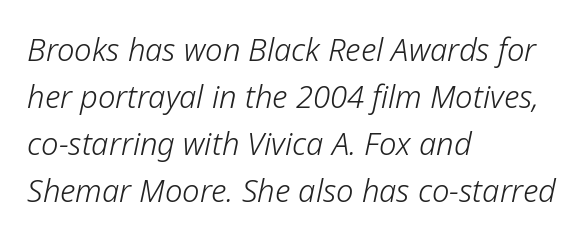
Compared with ordinary roman type, these characters are visibly tilted. Each stroke keeps to a modest, everyday thickness or less. A student would call this left alignment; a typographer would say flush left, rag right. If you measured baseline to baseline, you'd find a middling distance. The letters advance in unequal steps, a hallmark of proportional type. A bare baseline throughout the passage.
